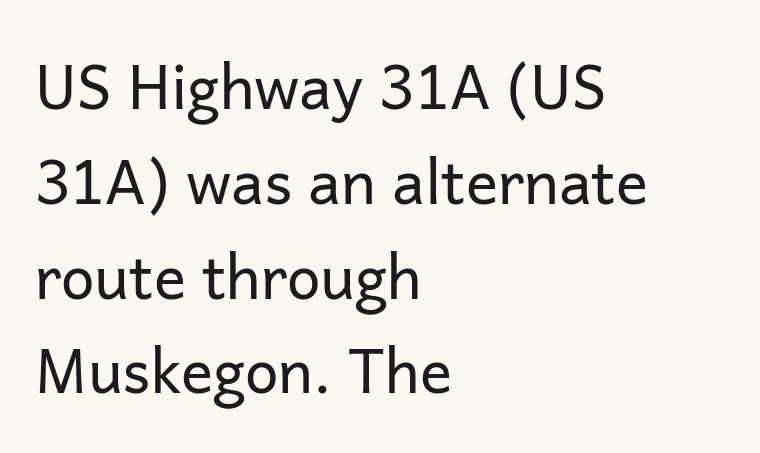
The image shows 60 px regular-weight sans-serif type, upright; set left-aligned, normal line spacing (1.58x), normal letter spacing, not underlined; low stroke contrast and a medium x-height.
